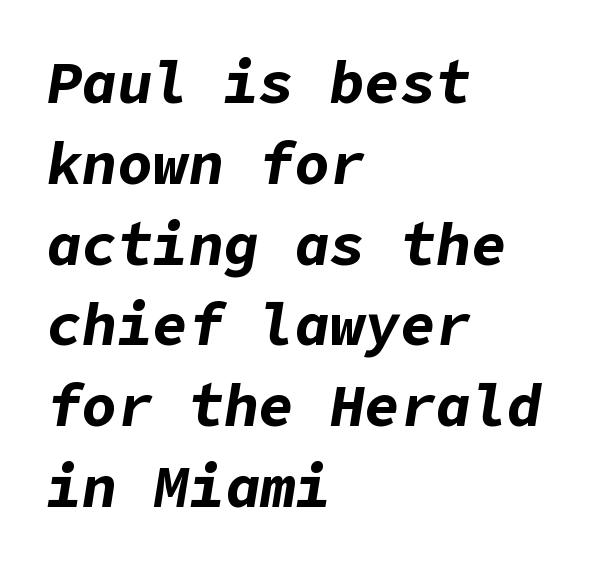
Q: Is the text bold? A: Yes.
Q: Is the text italic (slanted)? A: Yes, it leans right by about 9 degrees.
Q: Is the text underlined? A: No.
Q: How is the paragraph aligned? A: Left-aligned.
Q: Is the spacing between letters normal or unusually wide? A: Normal.
Q: Is the spacing between lines tight, normal or loose? A: Normal.
Q: Width (condensed, normal, or wide)? A: Normal.
Q: Stroke contrast? A: Low.
Q: x-height? A: Medium.
